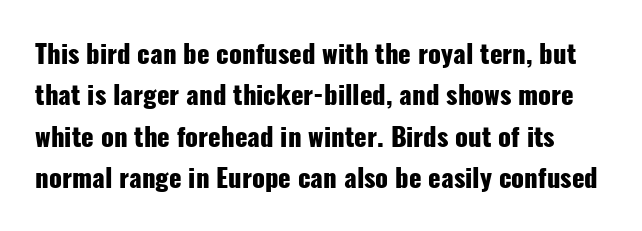
You can tell it's not italic because the verticals are truly vertical. These lines keep a tight, regular rhythm from letter to letter. Each row of text sits above clean, open space. Vertical spacing — default. Heavy-handed strokes throughout: this text is bold.
